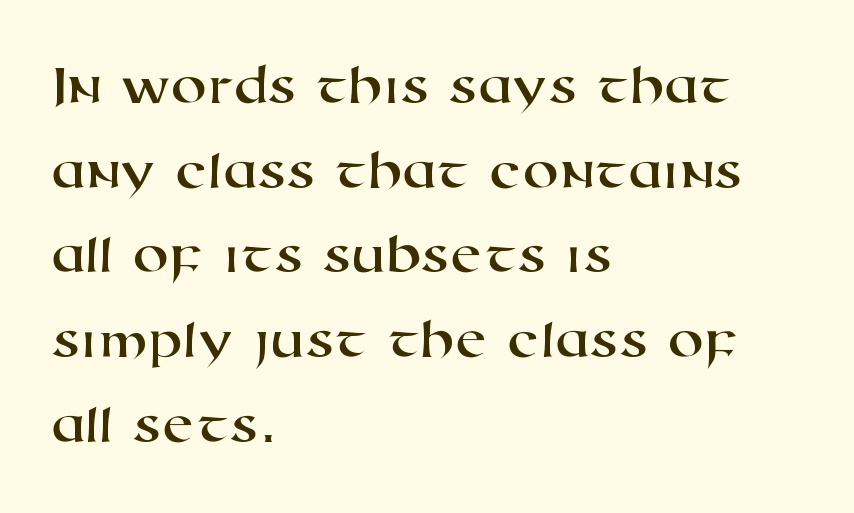
The image shows 58 px wide sans-serif type; set left-aligned, normal line spacing (1.46x), normal letter spacing, not underlined; high stroke contrast and a medium x-height.
